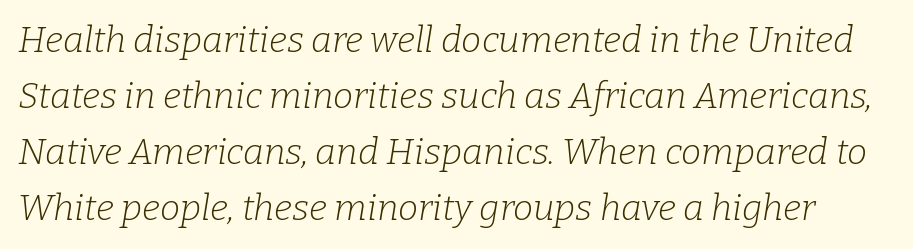
Q: Is the text bold? A: No.
Q: Is the text italic (slanted)? A: Yes, it leans right by about 9 degrees.
Q: Is the typeface a serif or a sans-serif typeface? A: Serif.
Q: Is the text underlined? A: No.
Q: Is the spacing between letters normal or unusually wide? A: Normal.
Q: Is the spacing between lines tight, normal or loose? A: Normal.
Q: Width (condensed, normal, or wide)? A: Normal.
Q: Stroke contrast? A: Low.
Q: x-height? A: Medium.
Q: Monospaced? A: No.
